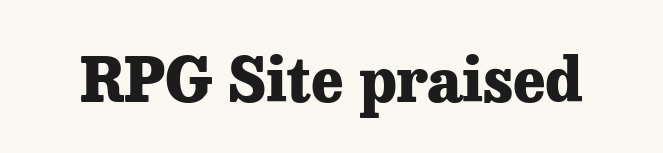
{"serif": "yes", "italic": "no", "bold": "yes", "weight": "heavy", "width": "normal", "stroke_contrast": "low", "x_height": "medium", "monospaced": "no", "underline": "no", "letter_spacing": "normal", "letter_spacing_em": 0.0, "glyph_px": 61}
